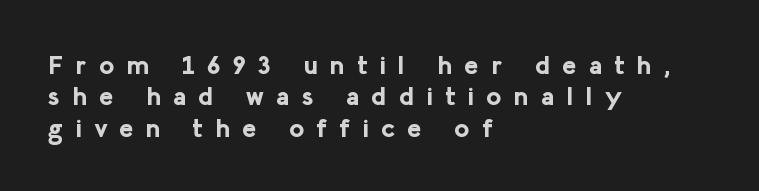
The image shows 26 px bold type, upright; set left-aligned, line spacing 1.21x, unusually wide letter spacing (+0.48 em), not underlined.
